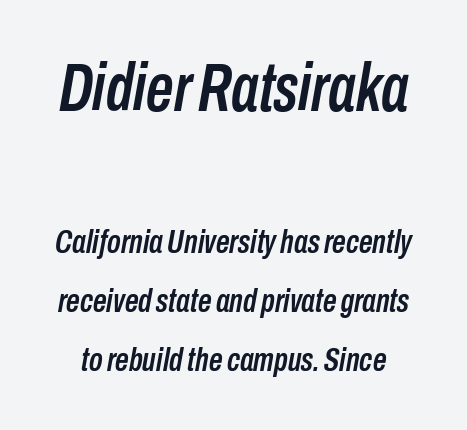
Q: Is the text italic (slanted)? A: Yes, it leans right by about 10 degrees.
Q: Is the text underlined? A: No.
Q: Is the spacing between letters normal or unusually wide? A: Normal.
Q: Which block of text is set in a larger size, the first (top) or the second (bottom)? A: The first (top) one.
Q: Width (condensed, normal, or wide)? A: Condensed.
Q: Stroke contrast? A: Low.
Q: x-height? A: Medium.
Q: Monospaced? A: No.
